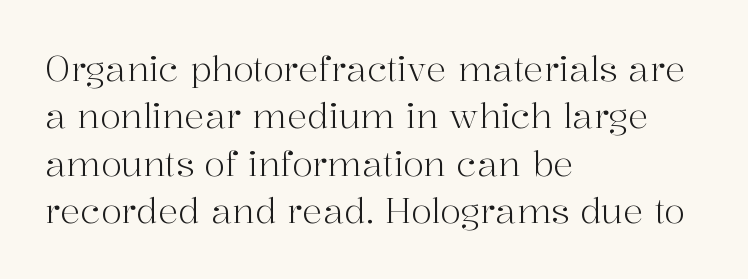
The image shows 34 px light serif type, upright; set left-aligned, normal line spacing (1.39x), normal letter spacing, not underlined; high stroke contrast and a medium x-height.
